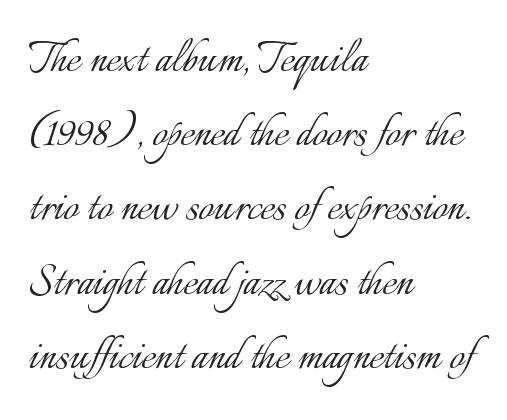
{"bold": "no", "weight": "light", "width": "normal", "stroke_contrast": "low", "x_height": "small", "monospaced": "no", "underline": "no", "align": "left", "line_spacing": "normal", "line_spacing_ratio": 1.4, "letter_spacing": "normal", "letter_spacing_em": 0.0, "glyph_px": 53}
